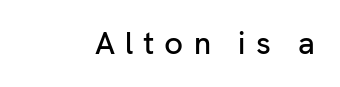
The image shows 31 px sans-serif type, upright; set unusually wide letter spacing (+0.32 em), not underlined; low stroke contrast and a medium x-height.
